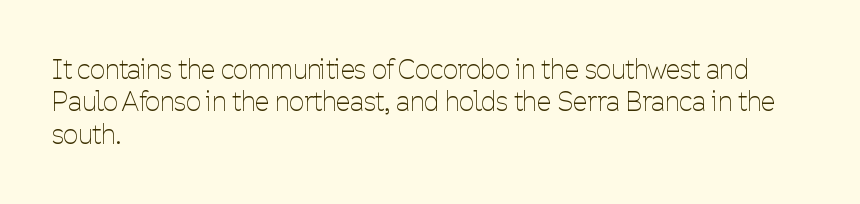
Line spacing here is normal. Nobody touched the tracking dial on this one. Quick note: underline off. Designer's note — italics off, roman on. The lines are quadded left.
